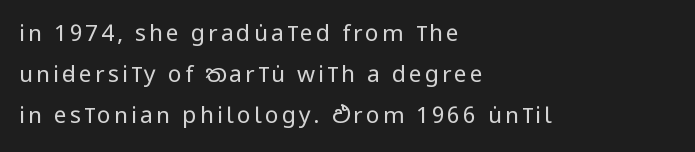
{"italic": "no", "bold": "no", "underline": "no", "align": "left", "line_spacing_ratio": 1.78, "glyph_px": 23}
